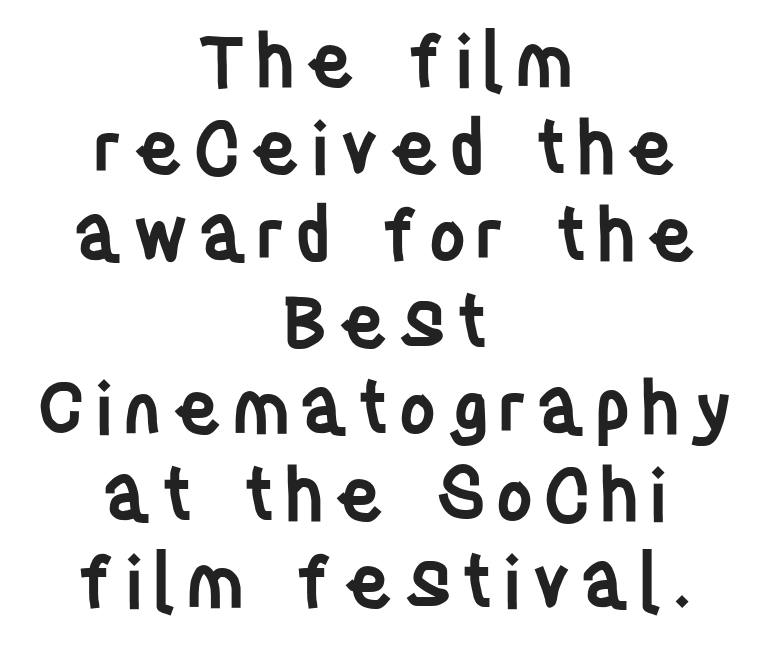
Q: Is the text bold? A: Semi-bold.
Q: Is the text italic (slanted)? A: No, it is upright.
Q: Is the typeface a serif or a sans-serif typeface? A: Sans-serif.
Q: Is the text underlined? A: No.
Q: How is the paragraph aligned? A: Centered.
Q: Width (condensed, normal, or wide)? A: Condensed.
Q: Stroke contrast? A: Low.
Q: x-height? A: Large.
Q: Monospaced? A: No.
